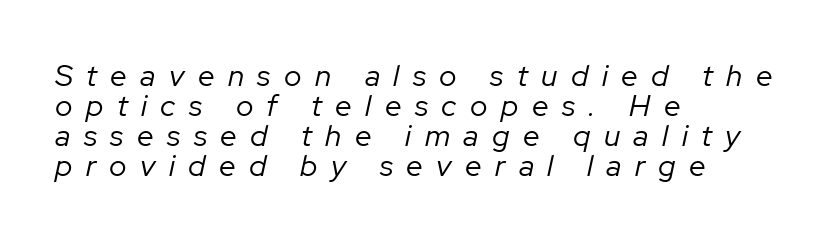
Q: Is the text bold? A: No.
Q: Is the text italic (slanted)? A: Yes, it leans right by about 12 degrees.
Q: Is the text underlined? A: No.
Q: How is the paragraph aligned? A: Left-aligned.
Q: Is the spacing between letters normal or unusually wide? A: Unusually wide.
Q: Is the spacing between lines tight, normal or loose? A: Tight.
Q: Width (condensed, normal, or wide)? A: Normal.
Q: Stroke contrast? A: Low.
Q: x-height? A: Medium.
Q: Monospaced? A: No.
